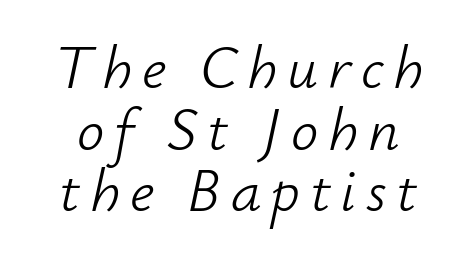
{"italic": "yes", "lean": "right", "slant_degrees": 12, "bold": "no", "weight": "light", "width": "normal", "stroke_contrast": "low", "x_height": "small", "monospaced": "no", "underline": "no", "line_spacing": "tight", "line_spacing_ratio": 1.01, "glyph_px": 61}
